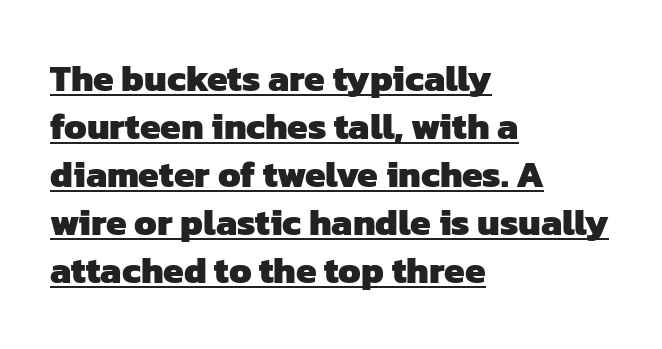
The image shows 37 px heavy sans-serif type; set left-aligned, normal line spacing (1.3x), normal letter spacing, underlined; low stroke contrast and a medium x-height.
